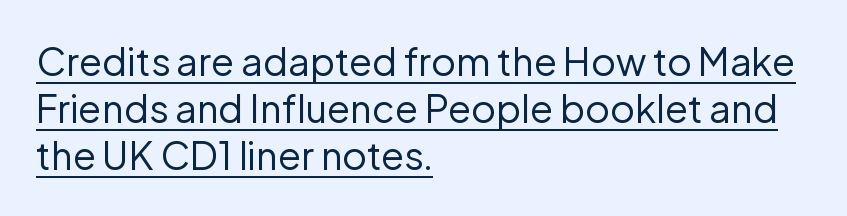
{"serif": "no", "italic": "no", "bold": "no", "weight": "regular", "width": "normal", "stroke_contrast": "low", "x_height": "medium", "monospaced": "no", "underline": "yes", "align": "left", "line_spacing_ratio": 1.24, "letter_spacing": "normal", "letter_spacing_em": 0.0, "glyph_px": 38}
